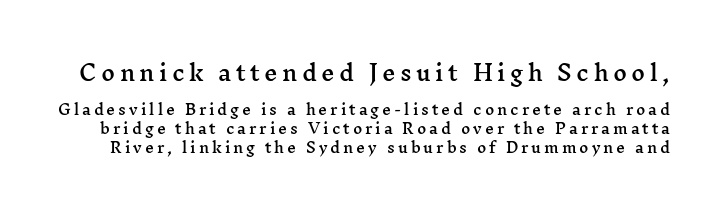
The image shows 21 px text type, upright; set normal line spacing (1.38x), unusually wide letter spacing (+0.21 em), not underlined; the first (top) block is 1.5x larger.
